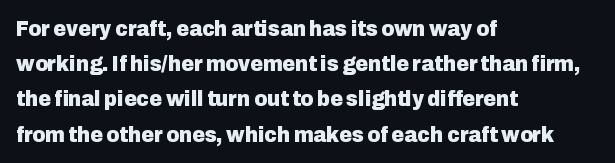
Every row of glyphs begins at an identical x-position on the left. Each word holds together tightly as a unit, with standard inter-letter gaps. What's the leading like? Ordinary, nothing unusual. Nope, not italic — everything's standing straight. The space directly below the letters is spotless.
